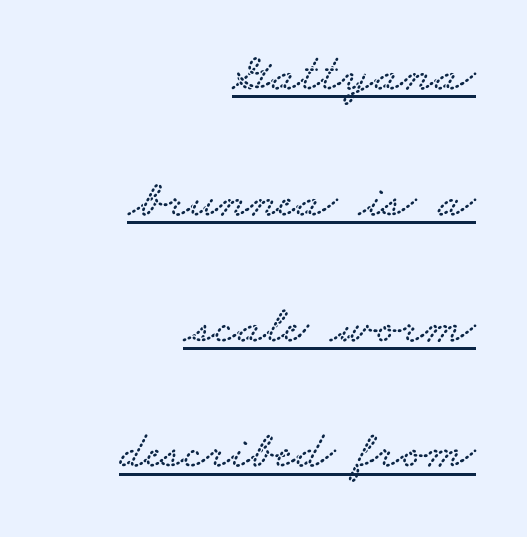
The image shows 54 px wide serif type; set right-aligned, loose line spacing (2.33x), normal letter spacing, underlined; low stroke contrast and a small x-height.
